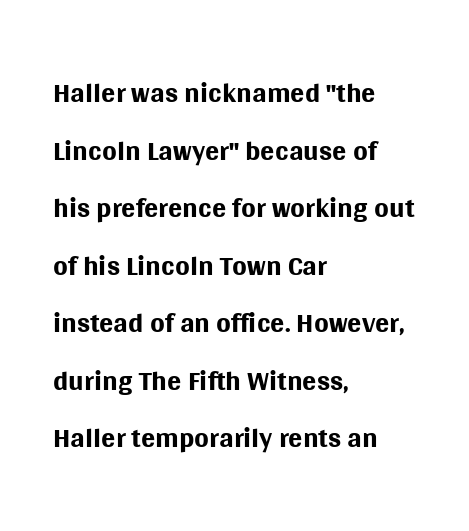
{"serif": "no", "italic": "no", "bold": "no", "weight": "regular", "width": "normal", "stroke_contrast": "medium", "x_height": "large", "monospaced": "no", "underline": "no", "align": "left", "line_spacing": "normal", "line_spacing_ratio": 1.37, "letter_spacing": "normal", "letter_spacing_em": 0.0, "glyph_px": 42}
